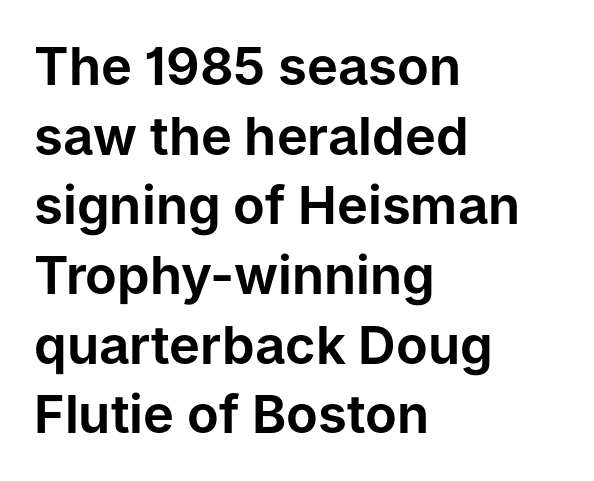
The face used here is a sans, in the tradition of grotesques and geometrics. Evenly set lines give the paragraph a standard silhouette. Do the characters align in a grid? No, the font is proportional. These lines stack with their left ends in a neat column. Glyph-to-glyph distance matches everyday printed text.
